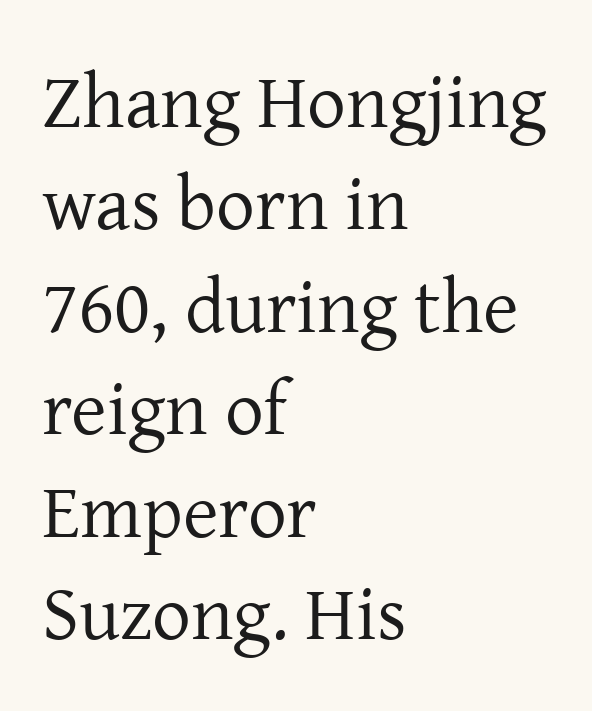
The image shows 77 px regular-weight serif type, upright; set left-aligned, normal line spacing (1.33x), normal letter spacing, not underlined; low stroke contrast and a medium x-height.
